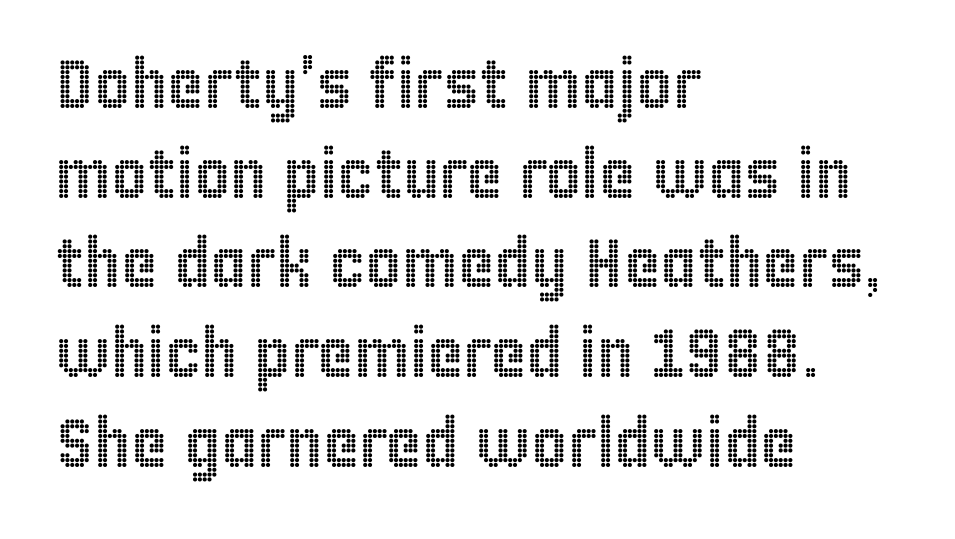
Each line starts at the same left margin while the right side varies. Each letter keeps its own natural width here, so spacing adapts to shape. Do the letters lean? They stand straight. A typesetter would call this zero additional tracking. Vertically, the passage feels balanced, rows spaced as you'd expect.
